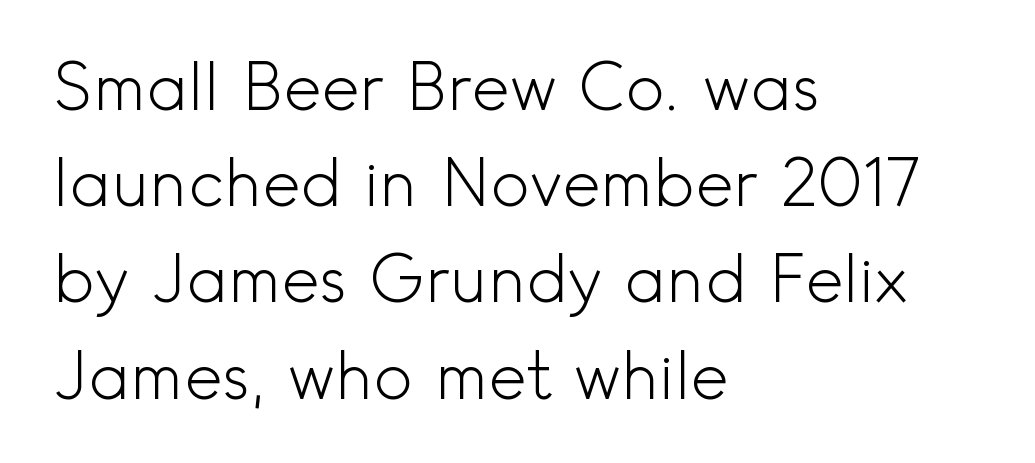
The image shows 65 px light sans-serif type, upright; set left-aligned, normal line spacing (1.48x), normal letter spacing, not underlined; a small x-height.
